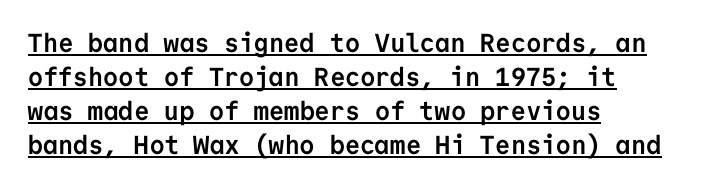
Q: Is the text bold? A: Yes.
Q: Is the text italic (slanted)? A: No, it is upright.
Q: Is the text underlined? A: Yes.
Q: How is the paragraph aligned? A: Left-aligned.
Q: Is the spacing between letters normal or unusually wide? A: Normal.
Q: Is the spacing between lines tight, normal or loose? A: Normal.
